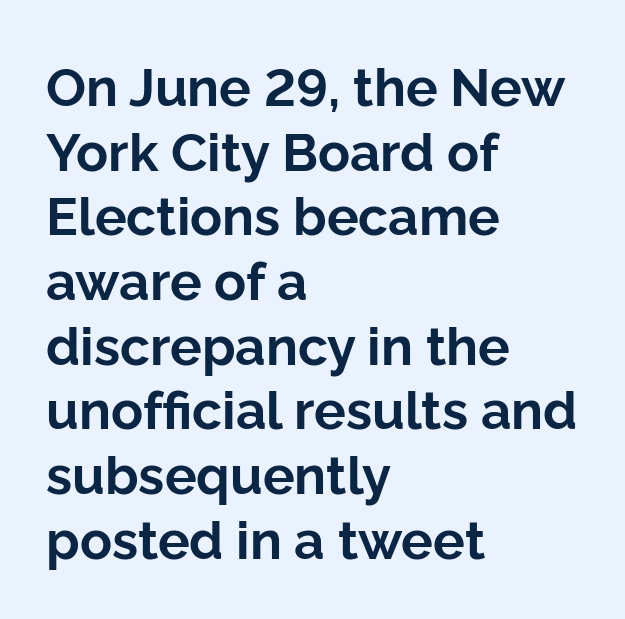
The image shows 53 px bold sans-serif type, upright; set left-aligned, line spacing 1.22x, normal letter spacing, not underlined; low stroke contrast and a medium x-height.
